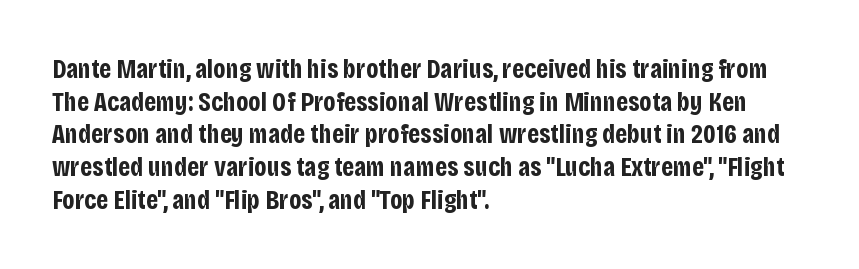
Q: Is the text bold? A: Yes.
Q: Is the text italic (slanted)? A: No, it is upright.
Q: Is the text underlined? A: No.
Q: How is the paragraph aligned? A: Left-aligned.
Q: Is the spacing between letters normal or unusually wide? A: Normal.
